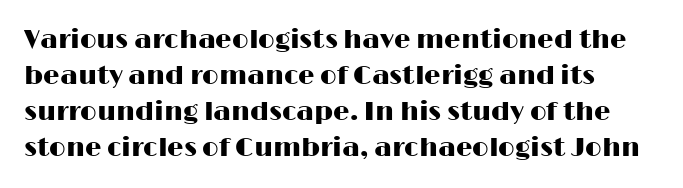
{"italic": "no", "underline": "no", "align": "left", "line_spacing": "normal", "line_spacing_ratio": 1.38, "letter_spacing": "normal", "letter_spacing_em": 0.0, "glyph_px": 26}
